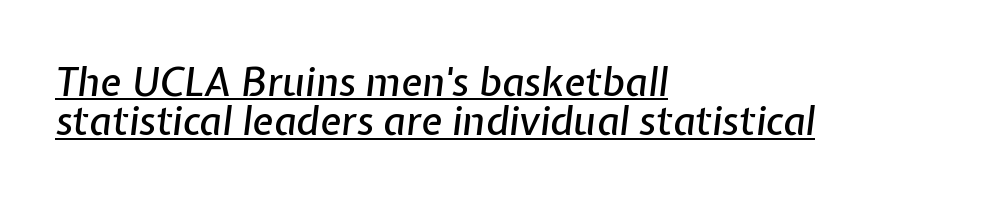
{"italic": "yes", "lean": "right", "slant_degrees": 7, "width": "normal", "stroke_contrast": "low", "x_height": "medium", "monospaced": "no", "underline": "yes", "align": "left", "line_spacing": "tight", "line_spacing_ratio": 1.01, "letter_spacing": "normal", "letter_spacing_em": 0.0, "glyph_px": 39}
